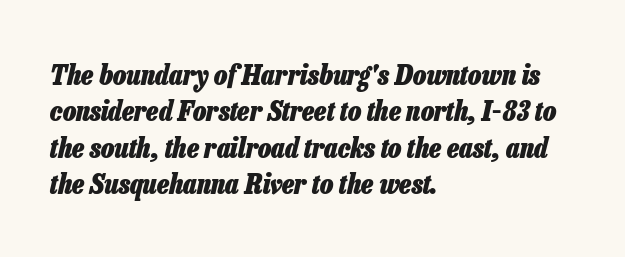
The image shows 28 px heavy, condensed type, italic (leaning right); set left-aligned, normal line spacing (1.3x), normal letter spacing, not underlined; low stroke contrast and a medium x-height.
